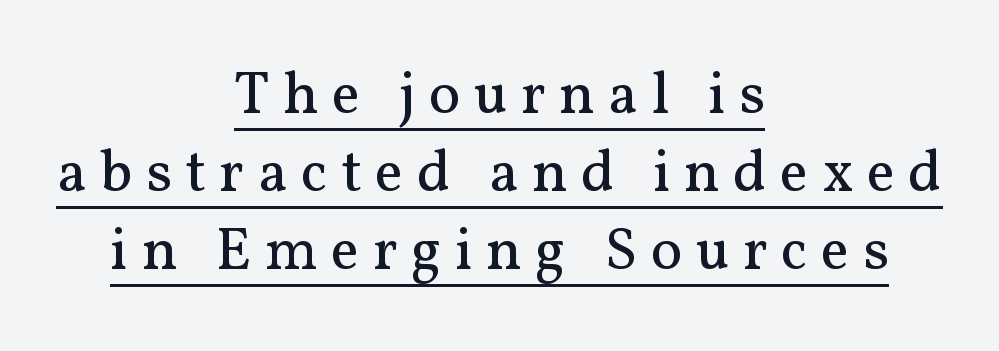
{"serif": "yes", "italic": "no", "bold": "no", "weight": "regular", "width": "normal", "stroke_contrast": "medium", "x_height": "medium", "monospaced": "no", "underline": "yes", "align": "center", "line_spacing": "normal", "line_spacing_ratio": 1.3, "letter_spacing": "wide", "letter_spacing_em": 0.22, "glyph_px": 60}
